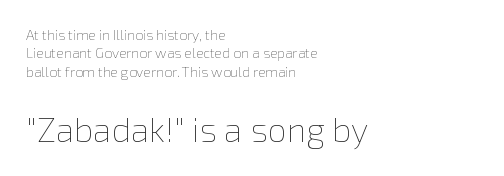
{"italic": "no", "bold": "no", "weight": "thin", "width": "normal", "stroke_contrast": "low", "x_height": "medium", "monospaced": "no", "underline": "no", "align": "left", "line_spacing": "normal", "line_spacing_ratio": 1.31, "letter_spacing": "normal", "letter_spacing_em": 0.0, "larger_block": "second", "size_ratio": 2.43, "glyph_px": 34}
